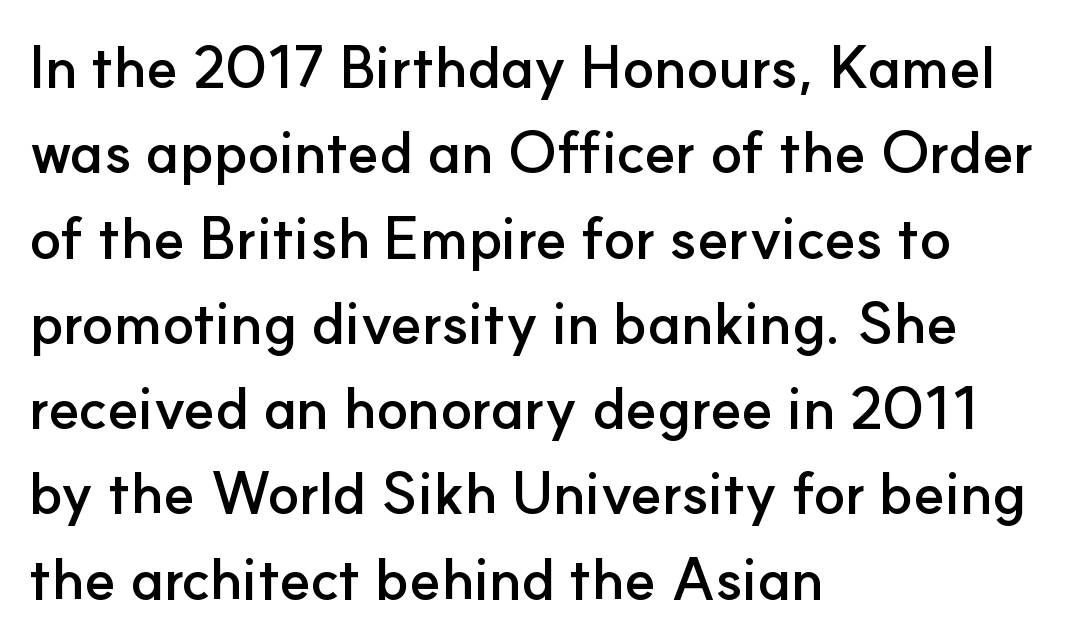
Does the leading feel generous? No, just average. Heavy, bold letterforms. The space directly below the letters is spotless. Is this a sans? Yes — the strokes have no serifs. Glyph-to-glyph distance matches everyday printed text. Think of a printed novel: that variable character pitch is what you see here.
